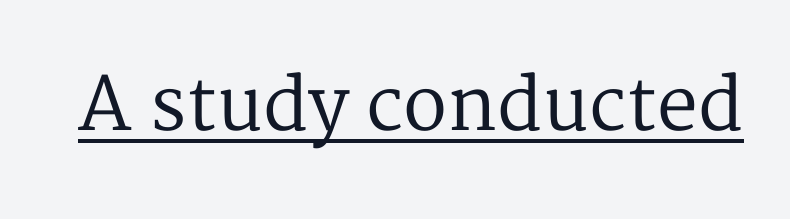
Q: Is the text bold? A: No.
Q: Is the text italic (slanted)? A: No, it is upright.
Q: Is the typeface a serif or a sans-serif typeface? A: Serif.
Q: Is the text underlined? A: Yes.
Q: Is the spacing between letters normal or unusually wide? A: Normal.
Q: Width (condensed, normal, or wide)? A: Normal.
Q: Stroke contrast? A: Medium.
Q: x-height? A: Medium.
Q: Monospaced? A: No.
